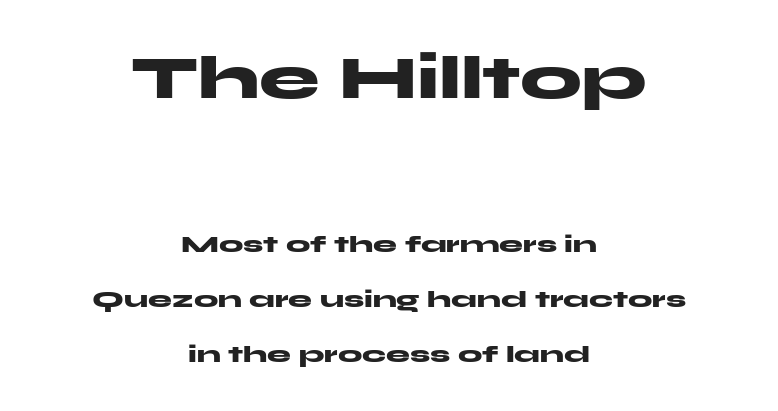
Q: Is the text bold? A: Yes.
Q: Is the text italic (slanted)? A: No, it is upright.
Q: Is the typeface a serif or a sans-serif typeface? A: Sans-serif.
Q: Is the text underlined? A: No.
Q: How is the paragraph aligned? A: Centered.
Q: Is the spacing between letters normal or unusually wide? A: Normal.
Q: Is the spacing between lines tight, normal or loose? A: Loose.
Q: Which block of text is set in a larger size, the first (top) or the second (bottom)? A: The first (top) one.
Q: Width (condensed, normal, or wide)? A: Wide.
Q: Stroke contrast? A: Medium.
Q: x-height? A: Medium.
Q: Monospaced? A: No.
